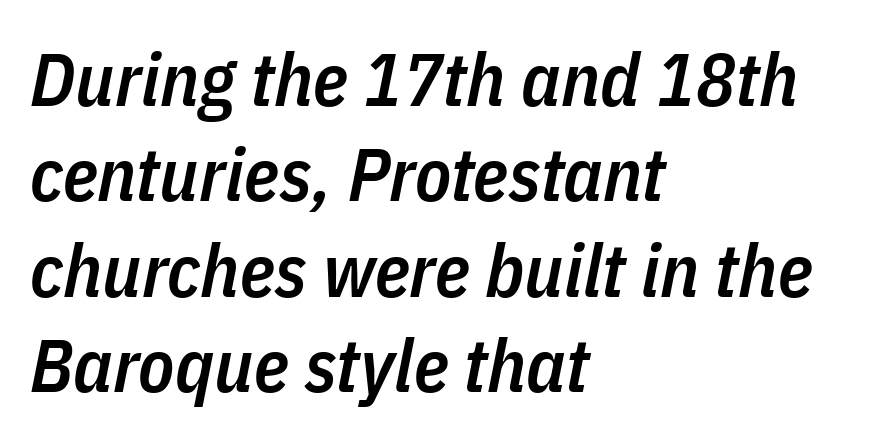
{"italic": "yes", "lean": "right", "slant_degrees": 11, "bold": "semi", "weight": "semibold", "width": "condensed", "stroke_contrast": "low", "x_height": "medium", "monospaced": "no", "underline": "no", "align": "left", "line_spacing": "normal", "line_spacing_ratio": 1.29, "letter_spacing": "normal", "letter_spacing_em": 0.0, "glyph_px": 74}
